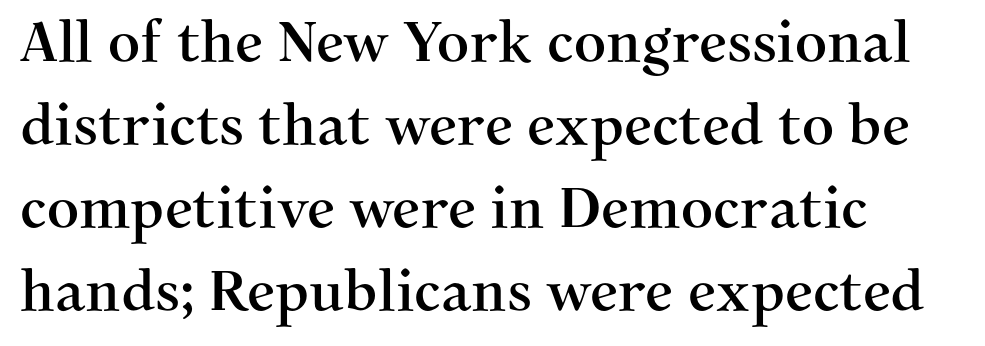
The image shows 56 px serif type, upright; set left-aligned, normal line spacing (1.48x), normal letter spacing, not underlined; medium stroke contrast and a medium x-height.
